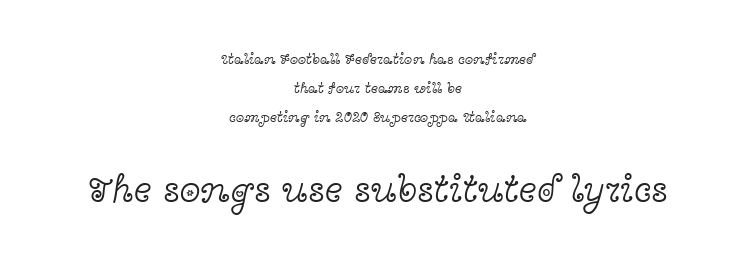
{"serif": "yes", "italic": "no", "bold": "no", "weight": "light", "width": "wide", "x_height": "medium", "monospaced": "no", "underline": "no", "align": "center", "line_spacing": "loose", "line_spacing_ratio": 1.95, "letter_spacing": "normal", "letter_spacing_em": 0.0, "larger_block": "second", "size_ratio": 2.53, "glyph_px": 38}
